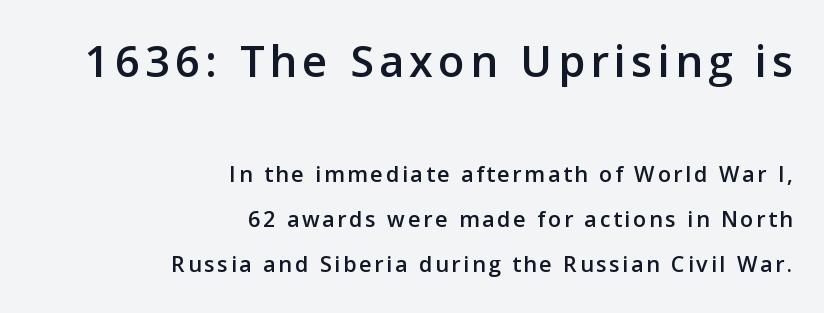
Short and long lines alike share a common ending point at right. Scale decreases going downward across the two blocks. You could not count columns in this text — the font is proportionally spaced. The font's upright variant was chosen for this text.
